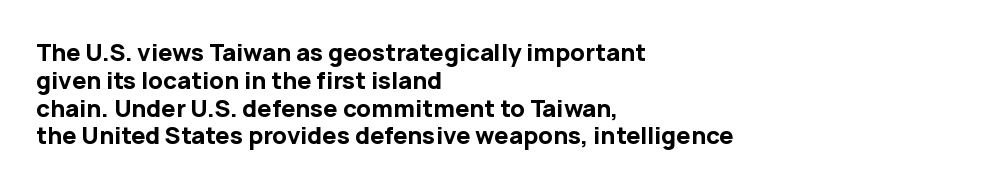
Q: Is the text bold? A: Yes.
Q: Is the text italic (slanted)? A: No, it is upright.
Q: Is the text underlined? A: No.
Q: How is the paragraph aligned? A: Left-aligned.
Q: Is the spacing between letters normal or unusually wide? A: Normal.
